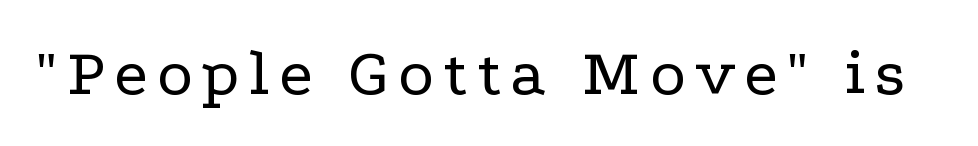
{"serif": "yes", "italic": "no", "bold": "no", "weight": "regular", "width": "wide", "stroke_contrast": "low", "x_height": "medium", "monospaced": "no", "underline": "no", "glyph_px": 68}
